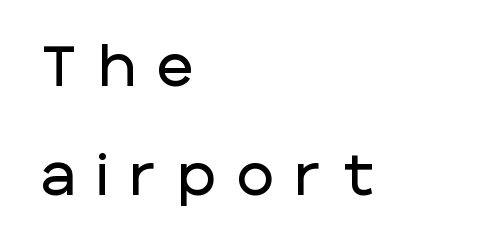
{"serif": "no", "italic": "no", "width": "normal", "stroke_contrast": "low", "x_height": "large", "monospaced": "no", "underline": "no", "align": "left", "line_spacing": "loose", "line_spacing_ratio": 1.95, "letter_spacing": "wide", "letter_spacing_em": 0.39, "glyph_px": 56}
